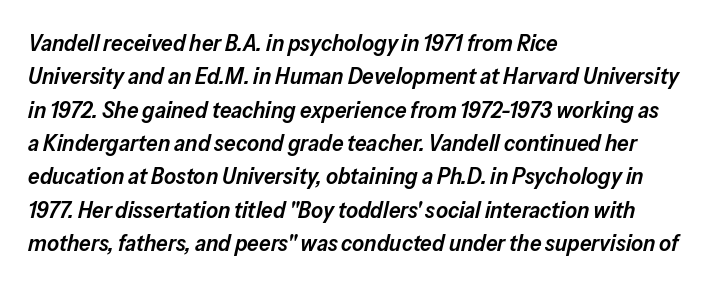
{"italic": "yes", "lean": "right", "slant_degrees": 13, "bold": "semi", "underline": "no", "align": "left", "line_spacing": "normal", "line_spacing_ratio": 1.45, "letter_spacing": "normal", "letter_spacing_em": 0.0, "glyph_px": 23}
